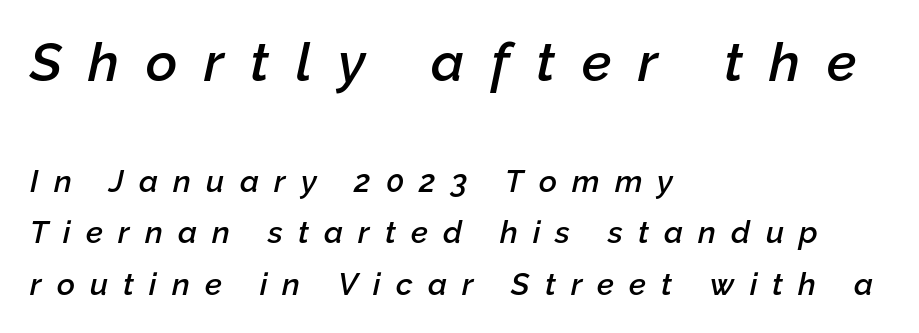
The image shows 54 px semibold type, italic (leaning right); set left-aligned, normal line spacing (1.65x), unusually wide letter spacing (+0.49 em), not underlined; the first (top) block is 1.74x larger; low stroke contrast and a medium x-height.
